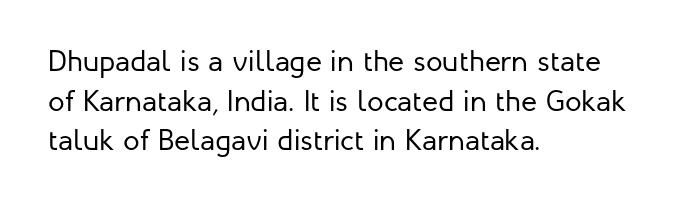
{"serif": "no", "italic": "no", "bold": "no", "weight": "regular", "width": "normal", "stroke_contrast": "low", "x_height": "medium", "monospaced": "no", "underline": "no", "align": "left", "line_spacing": "normal", "line_spacing_ratio": 1.32, "letter_spacing": "normal", "letter_spacing_em": 0.0, "glyph_px": 30}
